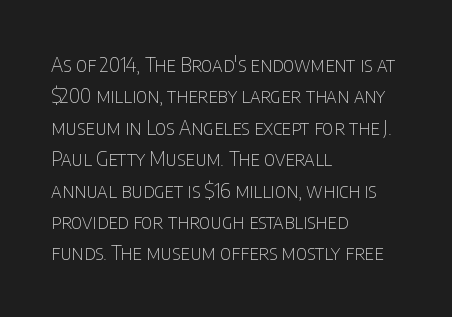
Line spacing here is normal. A typesetter would mark this as roman, not italic. The specimen omits any rule beneath the text block's lines. The rag falls on the right side of this text block. The characters are drawn with everyday or finer stroke widths.
